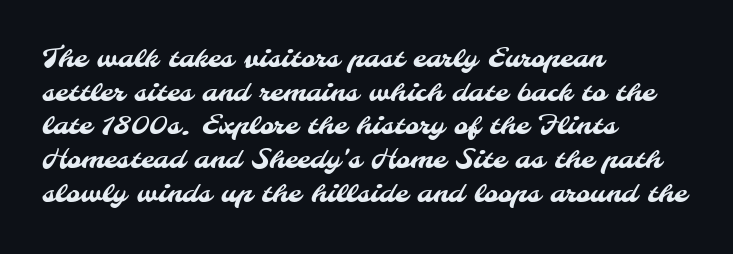
{"underline": "no", "align": "left", "line_spacing": "normal", "line_spacing_ratio": 1.25, "letter_spacing": "normal", "letter_spacing_em": 0.0, "glyph_px": 27}
